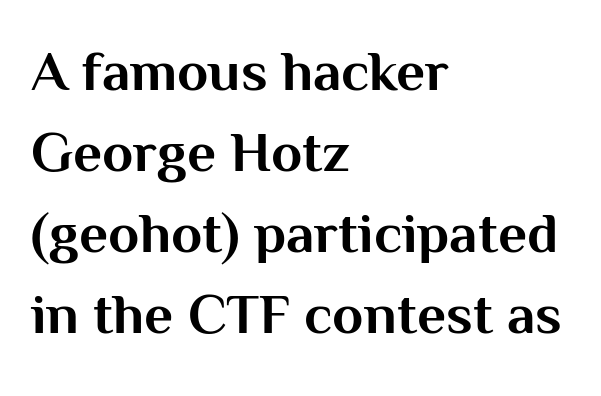
{"serif": "no", "italic": "no", "bold": "yes", "weight": "bold", "width": "normal", "stroke_contrast": "medium", "x_height": "medium", "monospaced": "no", "underline": "no", "align": "left", "line_spacing": "normal", "line_spacing_ratio": 1.42, "letter_spacing": "normal", "letter_spacing_em": 0.0, "glyph_px": 57}
